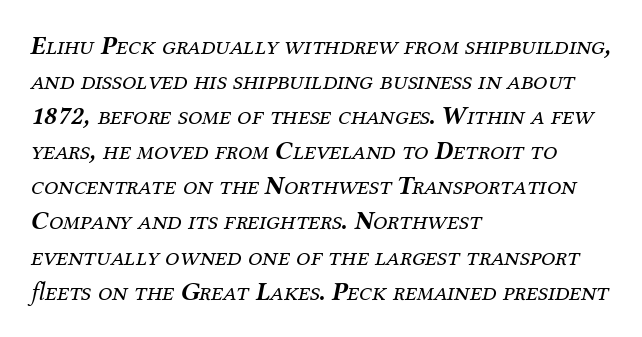
A normal amount of white space separates one row of letters from the next. Look at the tracking — it's just the regular setting, nothing added. Underlining? Definitely not there. Weight class: somewhere from thin through regular.
